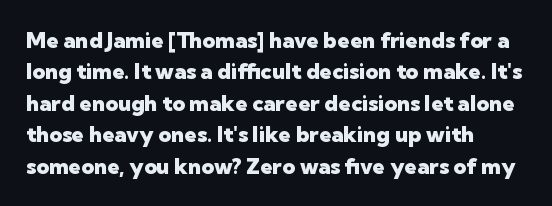
The vertical gap from one line to the next is medium. Bold? Absolutely — the strokes are thick and heavy. Plain, unruled lines of type. The ragged edge is on the right, which tells us the setting is flush left.
